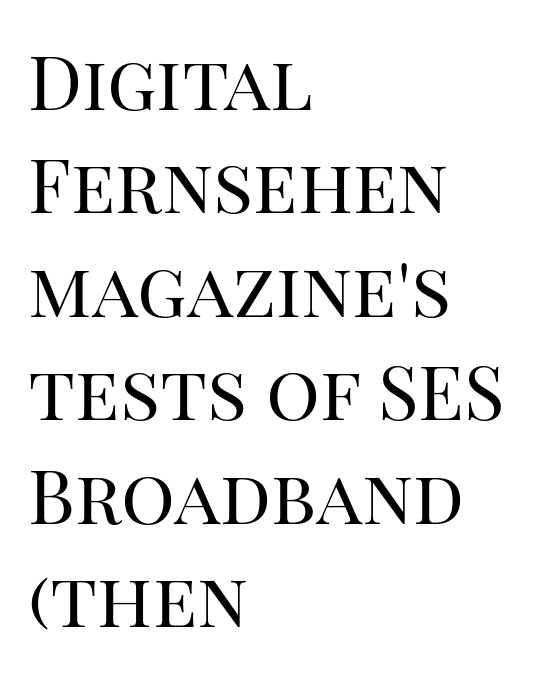
{"serif": "yes", "italic": "no", "bold": "no", "weight": "regular", "width": "normal", "stroke_contrast": "high", "x_height": "large", "monospaced": "no", "underline": "no", "align": "left", "line_spacing": "normal", "line_spacing_ratio": 1.38, "letter_spacing": "normal", "letter_spacing_em": 0.0, "glyph_px": 75}
